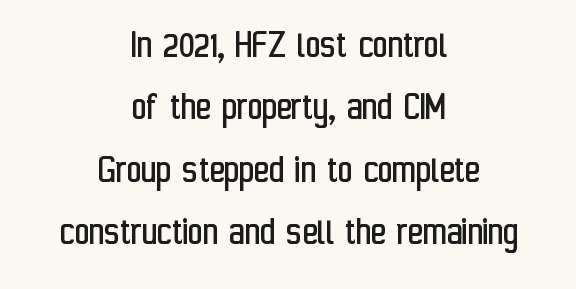
{"serif": "no", "italic": "no", "bold": "no", "weight": "regular", "width": "condensed", "stroke_contrast": "low", "x_height": "medium", "monospaced": "no", "underline": "no", "align": "center", "line_spacing": "normal", "line_spacing_ratio": 1.52, "letter_spacing": "normal", "letter_spacing_em": 0.0, "glyph_px": 41}
